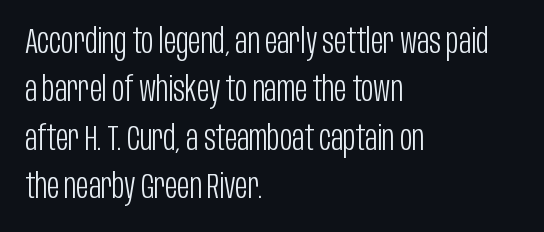
The image shows 34 px light, condensed sans-serif type, upright; set left-aligned, normal line spacing (1.42x), normal letter spacing, not underlined; low stroke contrast and a large x-height.
